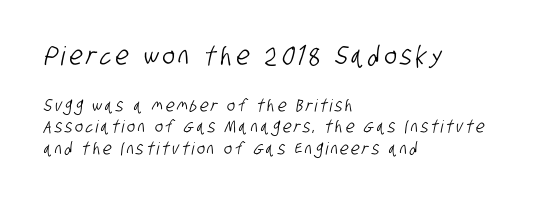
Q: Is the text underlined? A: No.
Q: How is the paragraph aligned? A: Left-aligned.
Q: Is the spacing between lines tight, normal or loose? A: Normal.
Q: Which block of text is set in a larger size, the first (top) or the second (bottom)? A: The first (top) one.
